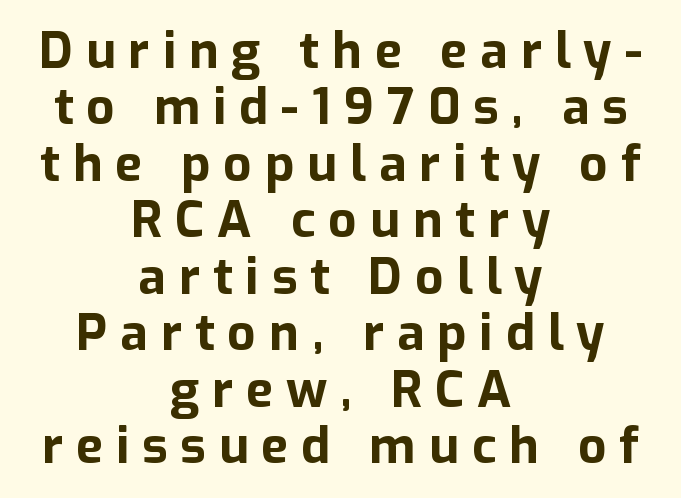
{"serif": "no", "italic": "no", "bold": "yes", "weight": "bold", "width": "normal", "stroke_contrast": "low", "x_height": "medium", "monospaced": "no", "underline": "no", "align": "center", "line_spacing": "tight", "line_spacing_ratio": 1.13, "letter_spacing": "wide", "letter_spacing_em": 0.26, "glyph_px": 50}
